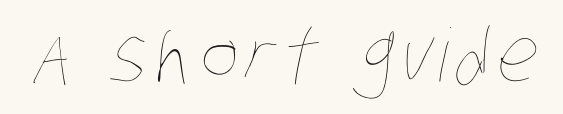
Q: Is the text bold? A: No.
Q: Is the text underlined? A: No.
Q: Width (condensed, normal, or wide)? A: Condensed.
Q: Stroke contrast? A: Low.
Q: x-height? A: Large.
Q: Monospaced? A: No.
